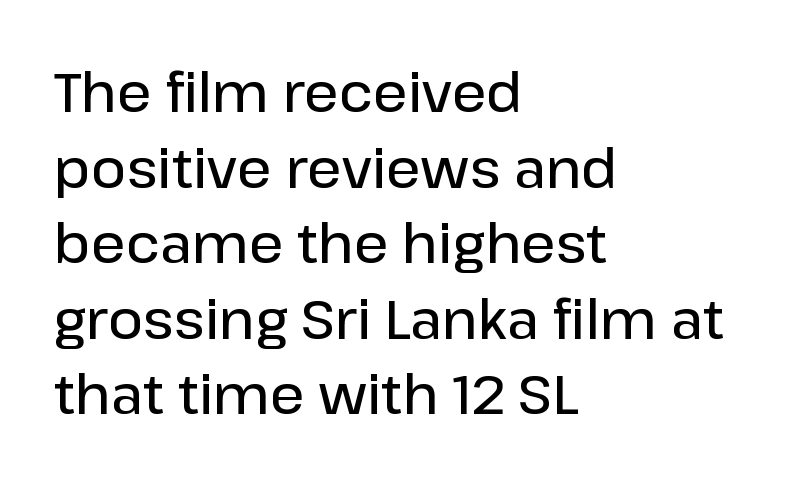
Q: Is the text bold? A: Semi-bold.
Q: Is the text italic (slanted)? A: No, it is upright.
Q: Is the typeface a serif or a sans-serif typeface? A: Sans-serif.
Q: Is the text underlined? A: No.
Q: How is the paragraph aligned? A: Left-aligned.
Q: Is the spacing between letters normal or unusually wide? A: Normal.
Q: Is the spacing between lines tight, normal or loose? A: Normal.
Q: Width (condensed, normal, or wide)? A: Normal.
Q: Stroke contrast? A: Low.
Q: x-height? A: Medium.
Q: Monospaced? A: No.
